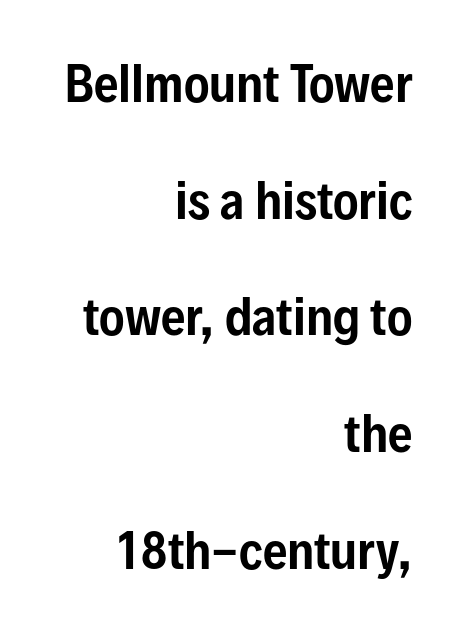
Q: Is the text italic (slanted)? A: No, it is upright.
Q: Is the typeface a serif or a sans-serif typeface? A: Sans-serif.
Q: Is the text underlined? A: No.
Q: How is the paragraph aligned? A: Right-aligned.
Q: Is the spacing between letters normal or unusually wide? A: Normal.
Q: Is the spacing between lines tight, normal or loose? A: Loose.
Q: Width (condensed, normal, or wide)? A: Condensed.
Q: Stroke contrast? A: Low.
Q: x-height? A: Medium.
Q: Monospaced? A: No.
